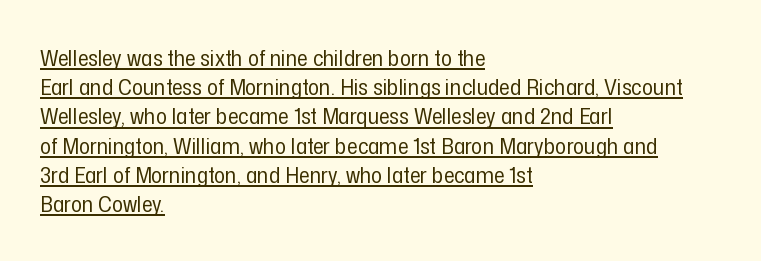
The image shows 23 px text type, upright; set left-aligned, normal line spacing (1.27x), normal letter spacing, underlined.
